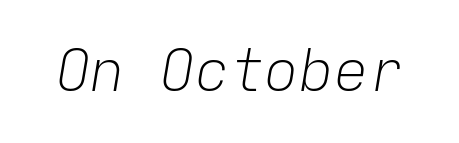
The image shows 58 px light type, italic (leaning right), monospaced; set normal letter spacing, not underlined; low stroke contrast and a medium x-height.
